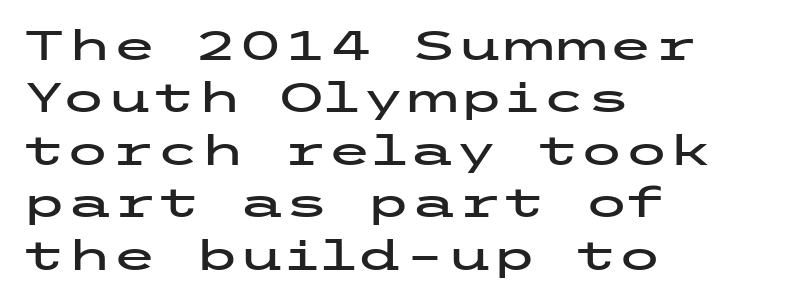
How would I describe the line gaps? Plain and ordinary. Rule under the text: the space is simply empty. Typeset ragged right — the left edge is the straight one. A sans-serif font was chosen for this passage. The axis of the letterforms is exactly vertical.
